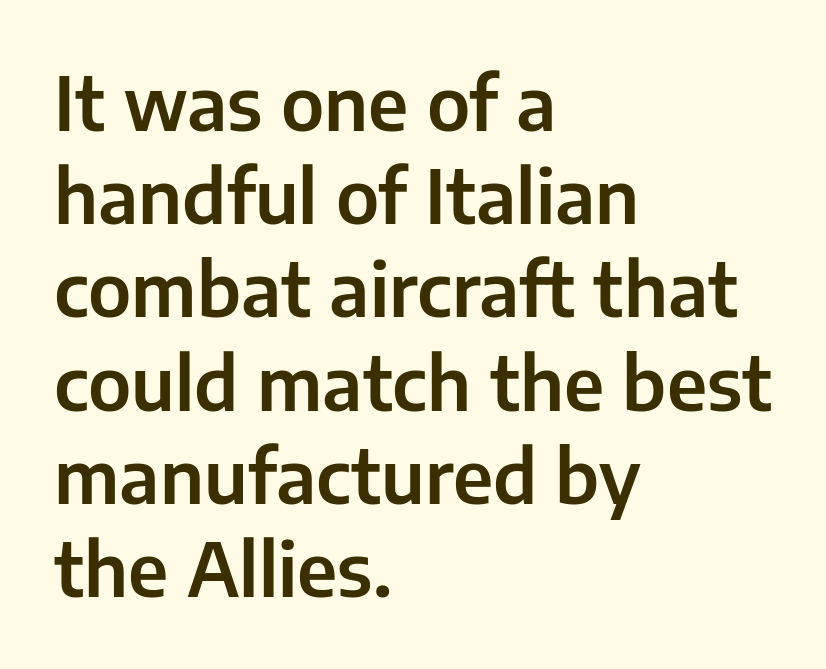
{"serif": "no", "italic": "no", "width": "normal", "stroke_contrast": "low", "x_height": "medium", "monospaced": "no", "underline": "no", "align": "left", "line_spacing": "normal", "line_spacing_ratio": 1.26, "letter_spacing": "normal", "letter_spacing_em": 0.0, "glyph_px": 74}
